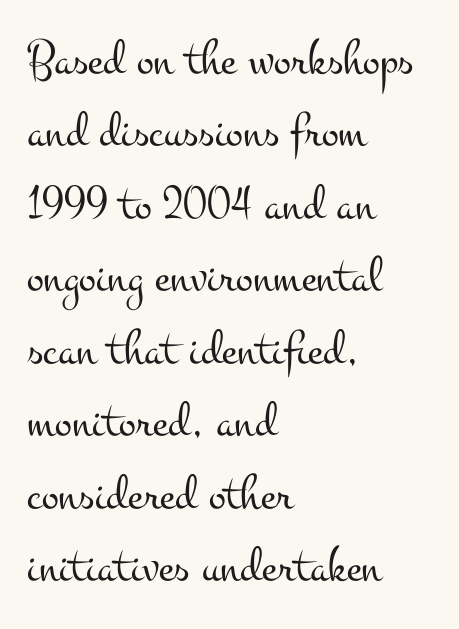
{"serif": "yes", "bold": "no", "weight": "light", "width": "wide", "stroke_contrast": "medium", "x_height": "small", "monospaced": "no", "underline": "no", "align": "left", "line_spacing": "normal", "line_spacing_ratio": 1.42, "letter_spacing": "normal", "letter_spacing_em": 0.0, "glyph_px": 51}
